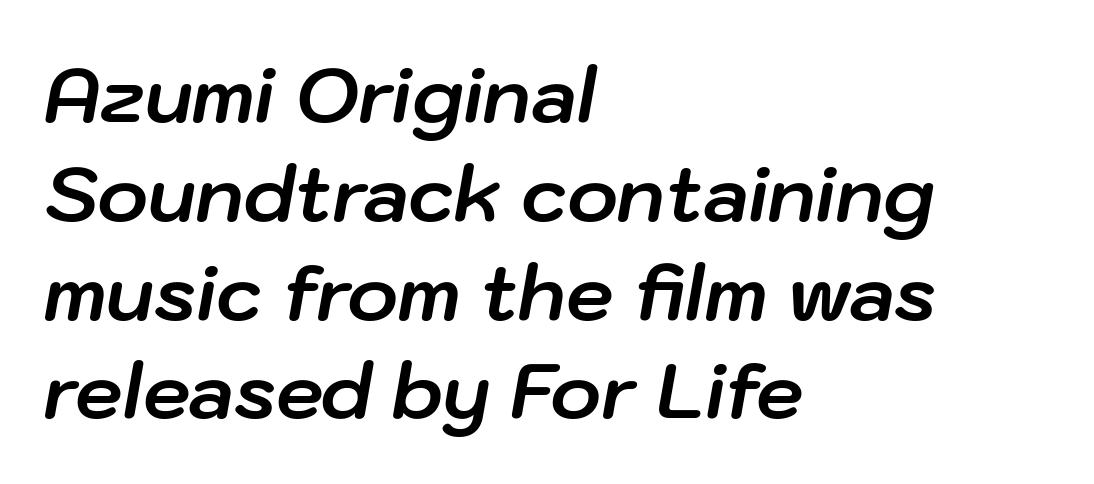
The image shows 76 px bold type, italic (leaning right); set left-aligned, normal line spacing (1.3x), normal letter spacing, not underlined; low stroke contrast and a medium x-height.
